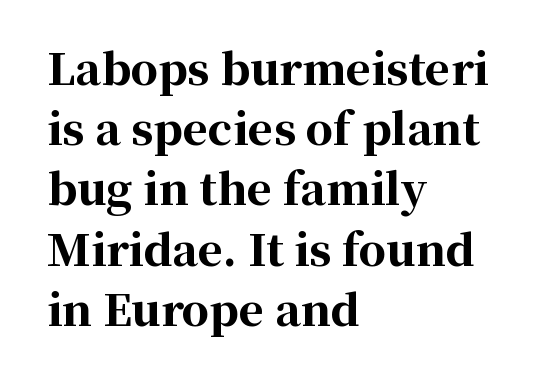
Q: Is the text bold? A: Yes.
Q: Is the text italic (slanted)? A: No, it is upright.
Q: Is the typeface a serif or a sans-serif typeface? A: Serif.
Q: Is the text underlined? A: No.
Q: How is the paragraph aligned? A: Left-aligned.
Q: Is the spacing between letters normal or unusually wide? A: Normal.
Q: Is the spacing between lines tight, normal or loose? A: Normal.
Q: Width (condensed, normal, or wide)? A: Normal.
Q: Stroke contrast? A: High.
Q: x-height? A: Medium.
Q: Monospaced? A: No.
